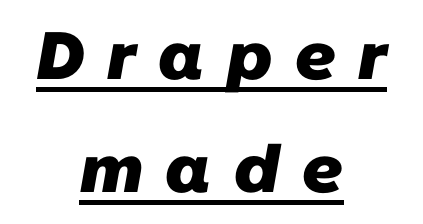
Q: Is the text bold? A: Yes.
Q: Is the typeface a serif or a sans-serif typeface? A: Sans-serif.
Q: Is the text underlined? A: Yes.
Q: How is the paragraph aligned? A: Centered.
Q: Is the spacing between letters normal or unusually wide? A: Unusually wide.
Q: Is the spacing between lines tight, normal or loose? A: Normal.
Q: Width (condensed, normal, or wide)? A: Normal.
Q: Stroke contrast? A: Low.
Q: x-height? A: Medium.
Q: Monospaced? A: No.
